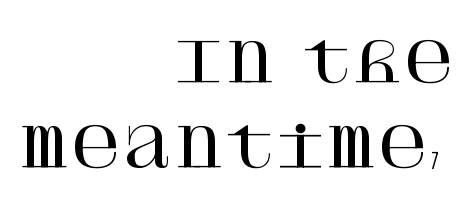
The image shows 55 px serif type, upright; set right-aligned, normal line spacing (1.54x), normal letter spacing, not underlined; high stroke contrast and a large x-height.
